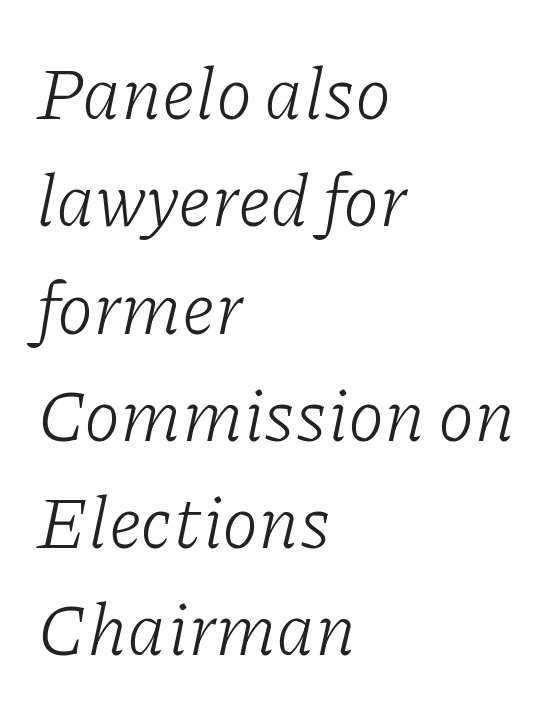
A clean baseline with only descenders dipping below it. The letters carry serifs — small finishing strokes at the ends of their stems. Horizontal bands of white between lines are of average thickness. The paragraph shown leans on its left margin. The passage shown is typed in a proportional face where columns would drift.
